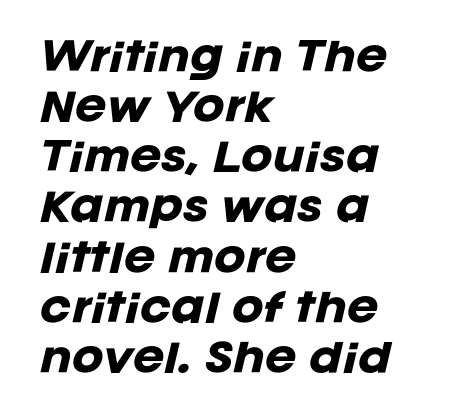
Q: Is the text bold? A: Yes.
Q: Is the text italic (slanted)? A: Yes, it leans right by about 12 degrees.
Q: Is the text underlined? A: No.
Q: How is the paragraph aligned? A: Left-aligned.
Q: Is the spacing between letters normal or unusually wide? A: Normal.
Q: Is the spacing between lines tight, normal or loose? A: Normal.
Q: Width (condensed, normal, or wide)? A: Normal.
Q: Stroke contrast? A: Low.
Q: x-height? A: Large.
Q: Monospaced? A: No.
